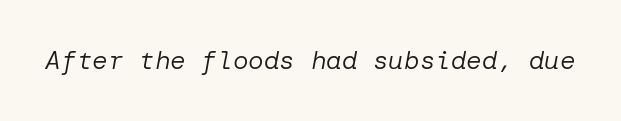
The face used here is rendered with its standard letterfit. The words here are not underlined. Does the lettering tilt? It does — this is italic. The passage shown is not bold in any degree.
